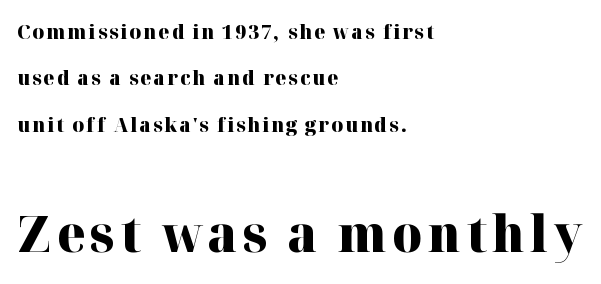
I'd describe the lettering as bold — thick and assertive. Posture: vertical. Looks like regular typesetting: each glyph gets only the width it needs. Vertical spacing — loose. The rendering anchors every line to the left-hand side.
